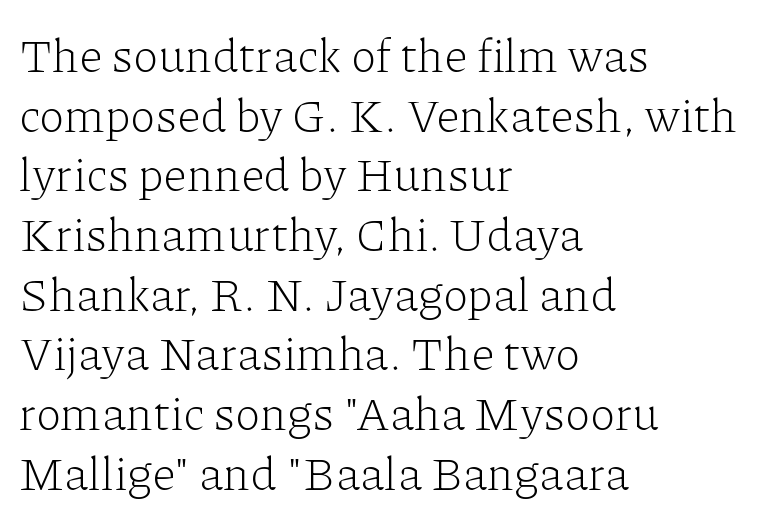
Leading matches the norm, producing a regular column. The letters advance in unequal steps, a hallmark of proportional type. When letters stand straight like this, we call the style roman or upright. Tracking value appears to be zero — textbook default spacing. To sum up the face: it has serifs.
